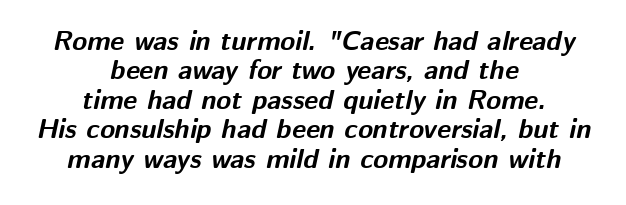
Q: Is the text bold? A: Yes.
Q: Is the text italic (slanted)? A: Yes, it leans right by about 12 degrees.
Q: Is the text underlined? A: No.
Q: How is the paragraph aligned? A: Centered.
Q: Is the spacing between letters normal or unusually wide? A: Normal.
Q: Is the spacing between lines tight, normal or loose? A: Tight.
